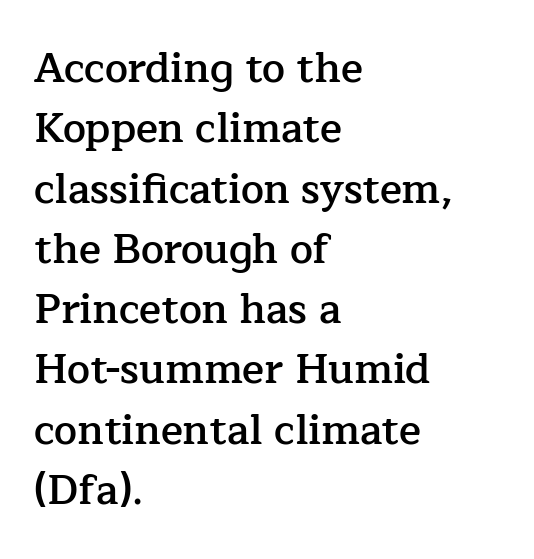
The rendering uses a moderate line-height, typical for paragraphs. The line texture is even and compact thanks to regular tracking. Emphasis by weight is partial: semibold. These lines are composed in type with serifs. Posture: vertical. Proportional: the letters do not fall into vertical columns.
